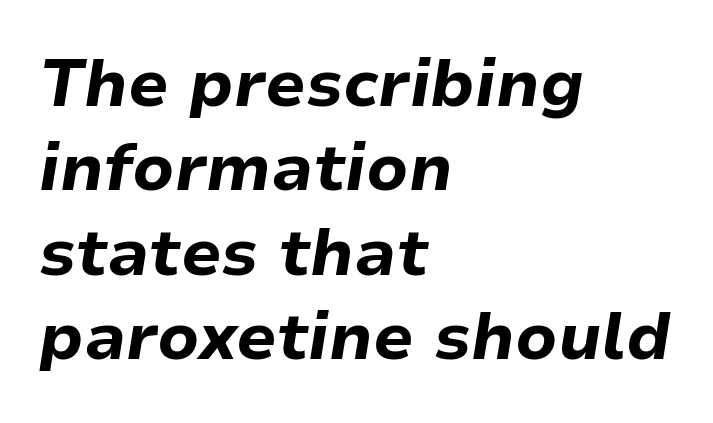
A clean baseline with only descenders dipping below it. Short and long lines alike share a common starting point at left. The lettering tilts uniformly, giving the passage an italic look. In terms of weight, the rendering is a true, heavy bold. Compared with typical paragraphs, the rows here are spaced about the same.
